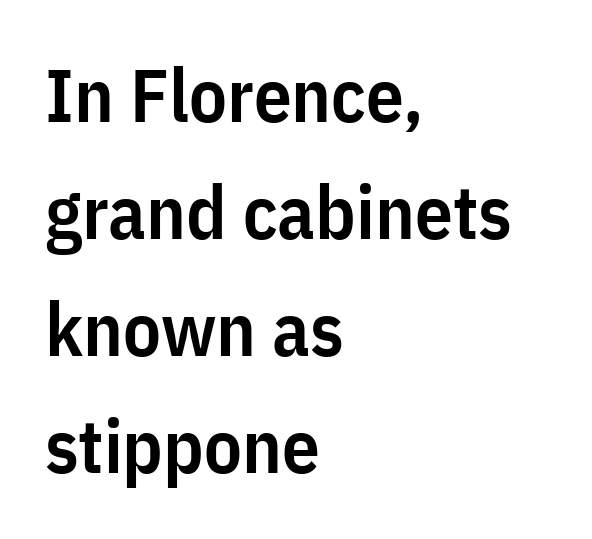
The image shows 75 px semibold, condensed sans-serif type, upright; set left-aligned, normal line spacing (1.56x), normal letter spacing, not underlined; low stroke contrast and a medium x-height.
